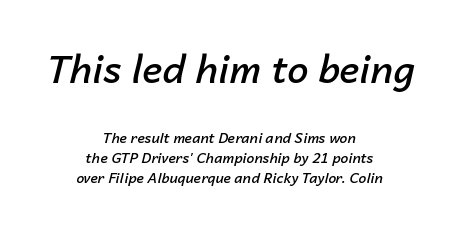
Q: Is the text bold? A: Semi-bold.
Q: Is the text italic (slanted)? A: Yes, it leans right by about 14 degrees.
Q: Is the text underlined? A: No.
Q: How is the paragraph aligned? A: Centered.
Q: Is the spacing between letters normal or unusually wide? A: Normal.
Q: Is the spacing between lines tight, normal or loose? A: Normal.
Q: Which block of text is set in a larger size, the first (top) or the second (bottom)? A: The first (top) one.
Q: Width (condensed, normal, or wide)? A: Normal.
Q: Stroke contrast? A: Low.
Q: x-height? A: Medium.
Q: Monospaced? A: No.
